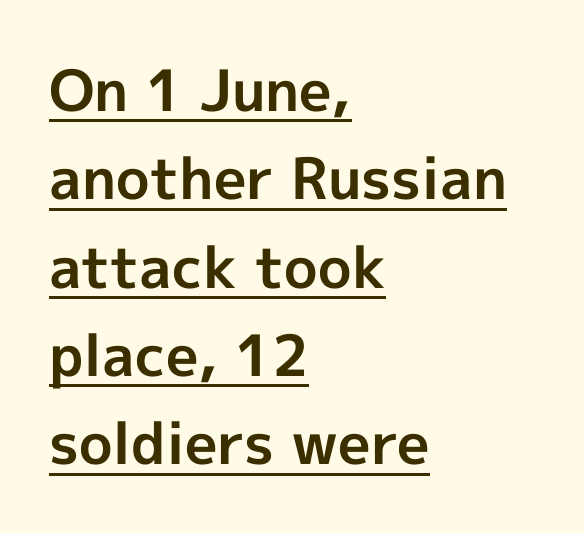
{"serif": "no", "italic": "no", "bold": "yes", "weight": "bold", "width": "normal", "x_height": "medium", "monospaced": "no", "underline": "yes", "align": "left", "line_spacing": "normal", "line_spacing_ratio": 1.55, "letter_spacing": "normal", "letter_spacing_em": 0.0, "glyph_px": 57}
